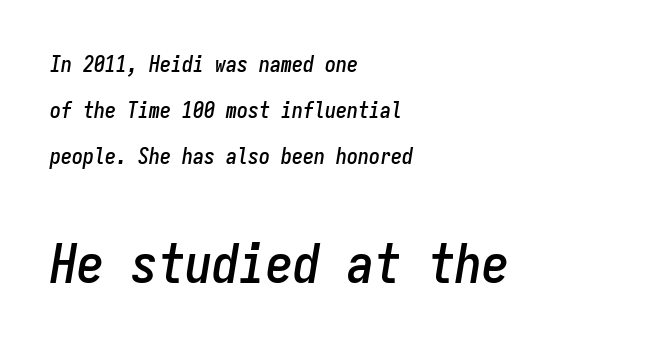
The image shows 54 px condensed type, italic (leaning right), monospaced; set left-aligned, loose line spacing (2.08x), normal letter spacing, not underlined; the second (bottom) block is 2.45x larger; low stroke contrast and a medium x-height.
